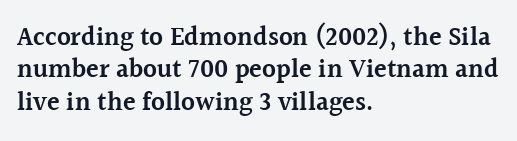
{"italic": "no", "bold": "semi", "underline": "no", "align": "left", "line_spacing": "normal", "line_spacing_ratio": 1.25, "letter_spacing": "normal", "letter_spacing_em": 0.0, "glyph_px": 26}
